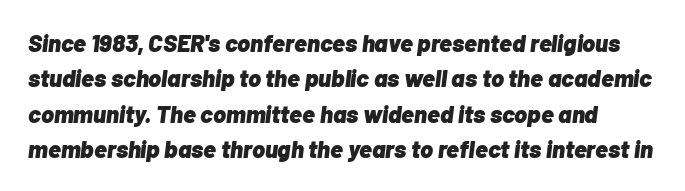
{"italic": "yes", "lean": "right", "slant_degrees": 7, "bold": "yes", "underline": "no", "line_spacing": "normal", "line_spacing_ratio": 1.47, "letter_spacing": "normal", "letter_spacing_em": 0.0, "glyph_px": 24}
